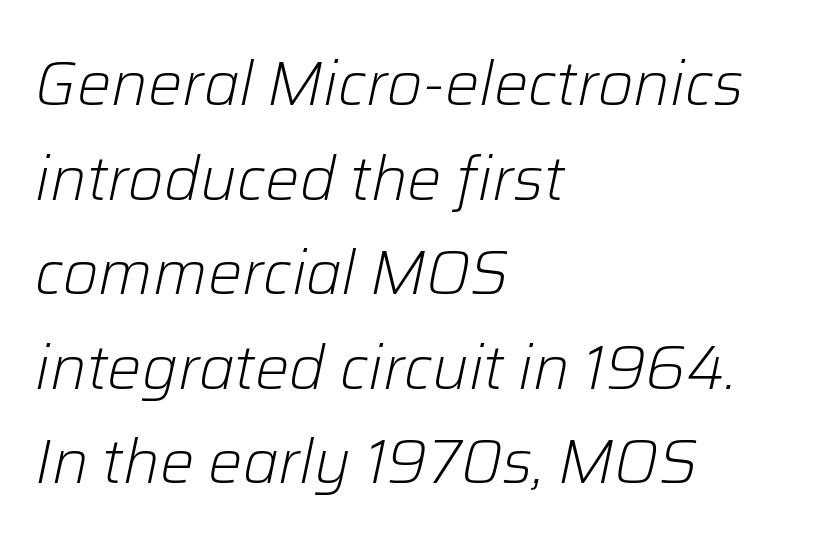
Horizontal alignment here is leftward, the default for most running prose. Students, note that the glyphs here touch the page at normal intervals. Whoever set this chose a conventional vertical rhythm. Decoration check: the copy has no underline. These lines are rendered in a variable-pitch font. No heavy texture on the line: the type isn't bold.
